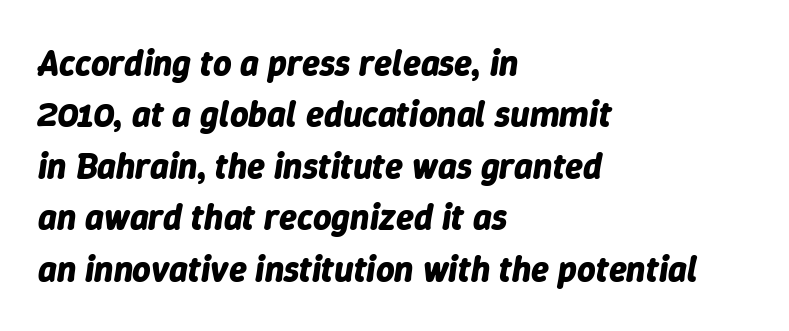
{"italic": "yes", "lean": "right", "slant_degrees": 9, "bold": "yes", "weight": "bold", "width": "normal", "stroke_contrast": "low", "x_height": "medium", "monospaced": "no", "underline": "no", "align": "left", "line_spacing": "normal", "line_spacing_ratio": 1.43, "letter_spacing": "normal", "letter_spacing_em": 0.0, "glyph_px": 36}
